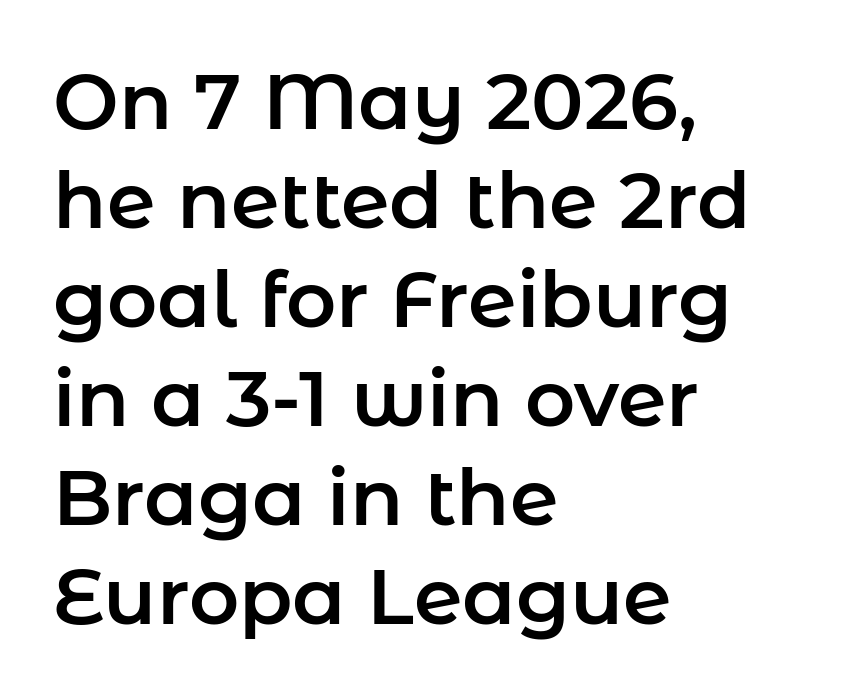
{"serif": "no", "italic": "no", "width": "normal", "stroke_contrast": "low", "x_height": "medium", "monospaced": "no", "underline": "no", "align": "left", "line_spacing": "normal", "line_spacing_ratio": 1.27, "letter_spacing": "normal", "letter_spacing_em": 0.0, "glyph_px": 78}
